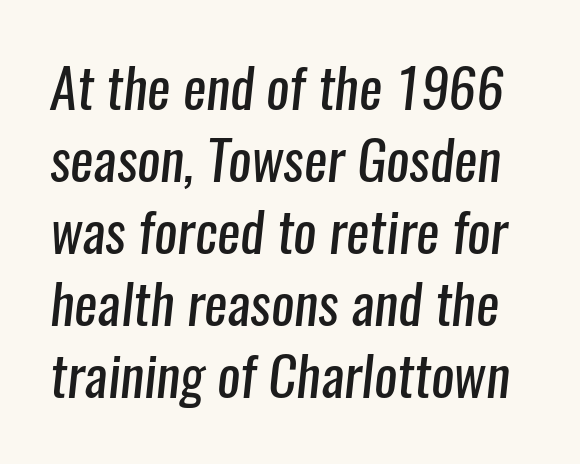
The image shows 55 px regular-weight, condensed sans-serif type; set normal line spacing (1.31x), normal letter spacing, not underlined; low stroke contrast and a medium x-height.
